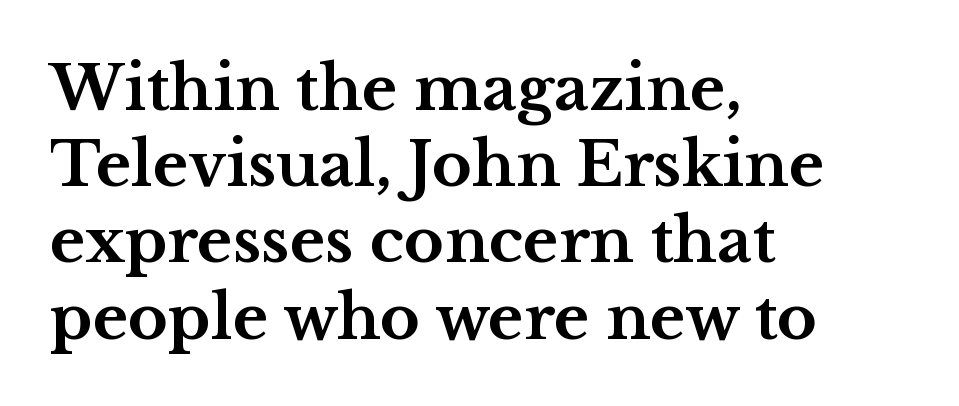
{"serif": "yes", "italic": "no", "bold": "yes", "weight": "bold", "width": "wide", "stroke_contrast": "medium", "x_height": "medium", "monospaced": "no", "underline": "no", "align": "left", "line_spacing": "normal", "line_spacing_ratio": 1.25, "letter_spacing": "normal", "letter_spacing_em": 0.0, "glyph_px": 61}
